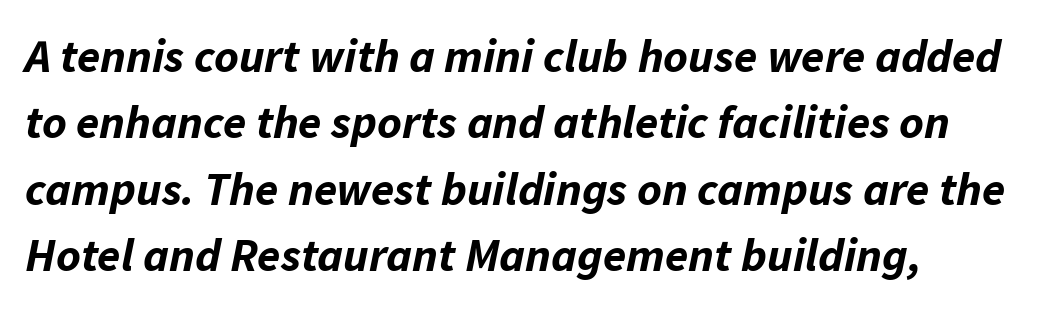
Q: Is the text bold? A: Yes.
Q: Is the text italic (slanted)? A: Yes, it leans right by about 11 degrees.
Q: Is the text underlined? A: No.
Q: How is the paragraph aligned? A: Left-aligned.
Q: Is the spacing between letters normal or unusually wide? A: Normal.
Q: Is the spacing between lines tight, normal or loose? A: Normal.
Q: Width (condensed, normal, or wide)? A: Normal.
Q: Stroke contrast? A: Low.
Q: x-height? A: Medium.
Q: Monospaced? A: No.
